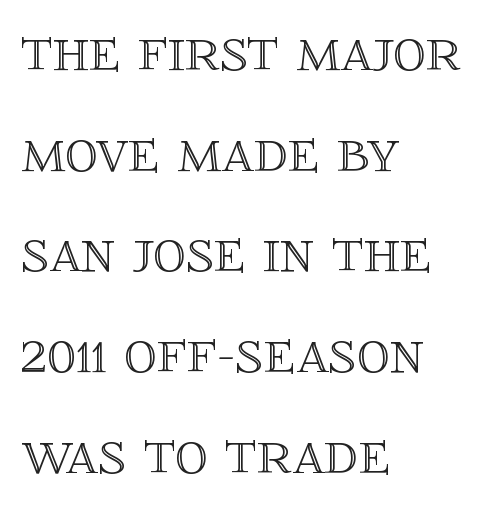
Q: Is the text italic (slanted)? A: No, it is upright.
Q: Is the text underlined? A: No.
Q: How is the paragraph aligned? A: Left-aligned.
Q: Is the spacing between letters normal or unusually wide? A: Normal.
Q: Is the spacing between lines tight, normal or loose? A: Normal.
Q: Width (condensed, normal, or wide)? A: Normal.
Q: x-height? A: Large.
Q: Monospaced? A: No.
